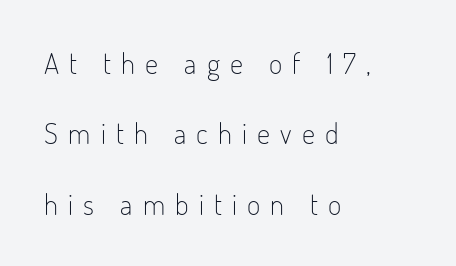
A student would call this left alignment; a typographer would say flush left, rag right. The rendering uses a large line-height, opening up the rows. Type style note: lacks serifs. Letters have the restrained weight of plain body copy at most. Italic? Not at all — the glyphs are vertical. A typesetter would call this heavily tracked-out type.
